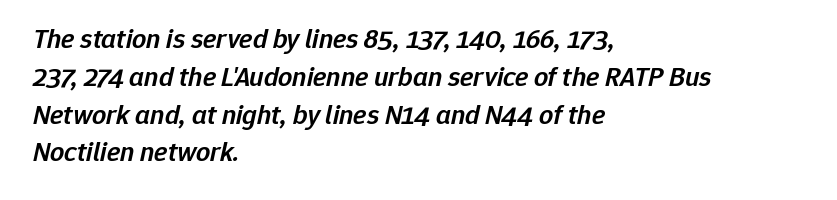
Characters are canted at an angle relative to the baseline's perpendicular. How would I describe the line gaps? Plain and ordinary. A clean baseline with only descenders dipping below it. Each letter keeps its own natural width here, so spacing adapts to shape.
